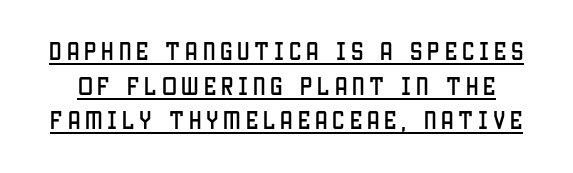
{"italic": "no", "underline": "yes", "line_spacing_ratio": 1.73, "letter_spacing": "wide", "letter_spacing_em": 0.24, "glyph_px": 20}
